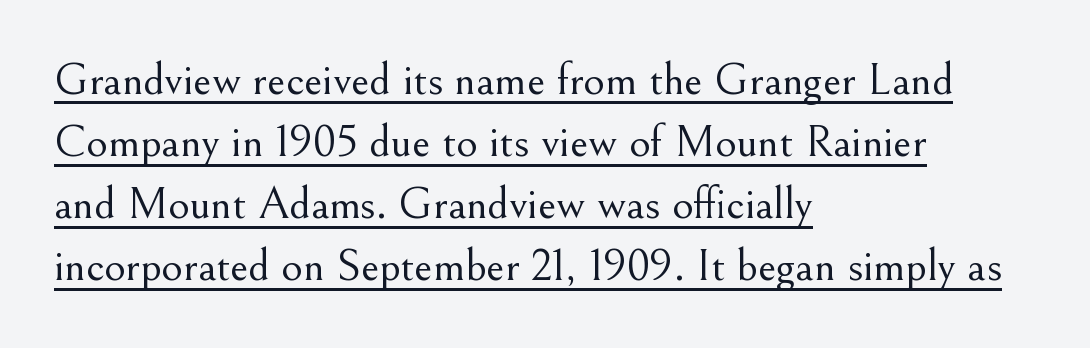
The image shows 46 px light serif type, upright; set left-aligned, normal line spacing (1.35x), normal letter spacing, underlined; medium stroke contrast and a small x-height.
